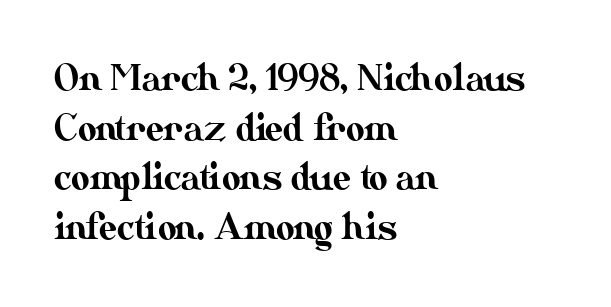
{"italic": "no", "width": "normal", "stroke_contrast": "medium", "x_height": "small", "monospaced": "no", "underline": "no", "align": "left", "line_spacing": "normal", "line_spacing_ratio": 1.38, "letter_spacing": "normal", "letter_spacing_em": 0.0, "glyph_px": 36}
